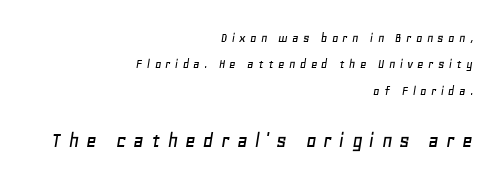
{"italic": "yes", "lean": "right", "slant_degrees": 11, "underline": "no", "align": "right", "line_spacing_ratio": 1.89, "letter_spacing": "wide", "letter_spacing_em": 0.3, "larger_block": "second", "size_ratio": 1.64, "glyph_px": 23}
